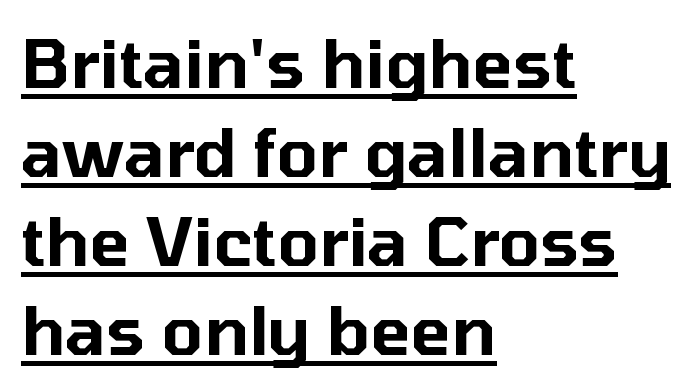
Decoration check: the copy is underlined. The letters advance in unequal steps, a hallmark of proportional type. Inter-character spacing is left at the font's built-in metrics. Is there much room between lines? A standard amount, neither cramped nor airy. Unlike a traditional serif, this face leaves its strokes unadorned.
